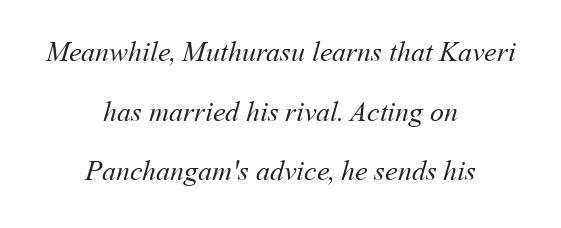
Q: Is the text bold? A: No.
Q: Is the text underlined? A: No.
Q: How is the paragraph aligned? A: Centered.
Q: Is the spacing between letters normal or unusually wide? A: Normal.
Q: Is the spacing between lines tight, normal or loose? A: Loose.
Q: Width (condensed, normal, or wide)? A: Normal.
Q: Stroke contrast? A: Medium.
Q: x-height? A: Medium.
Q: Monospaced? A: No.
